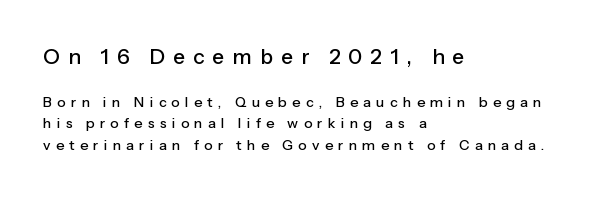
Of the two passages, the one on top uses the larger point size. Ordinary non-slanted type is in use. The string is rendered with underlining switched off. Each new line begins a customary step beneath the previous one. The line texture is sparse and dotted thanks to wide tracking.
